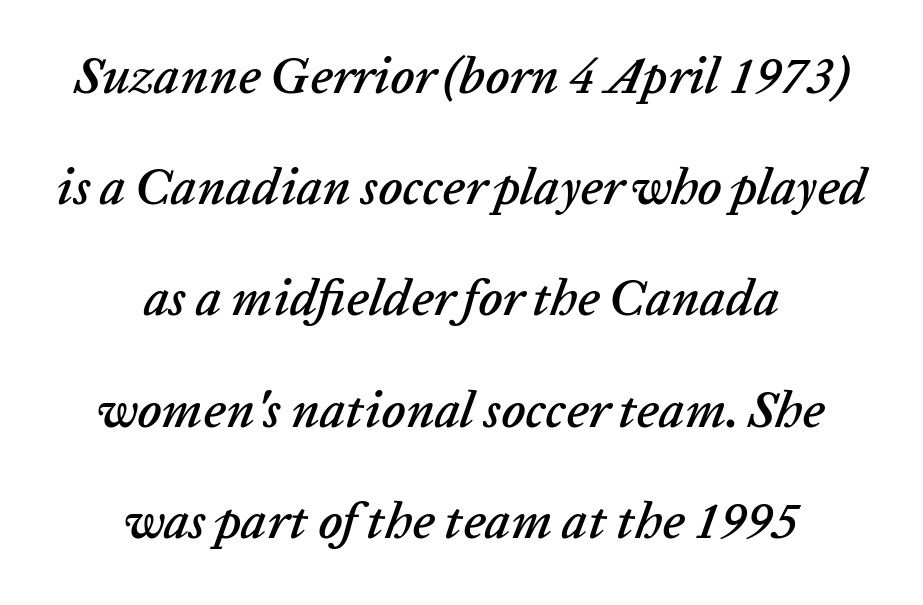
The text block is weighted toward neither margin, spreading evenly from the middle. This sample has the flowing, uneven cadence of proportional lettering. The whole block is typeset with a tilt. The strip under each line holds only bare page.
